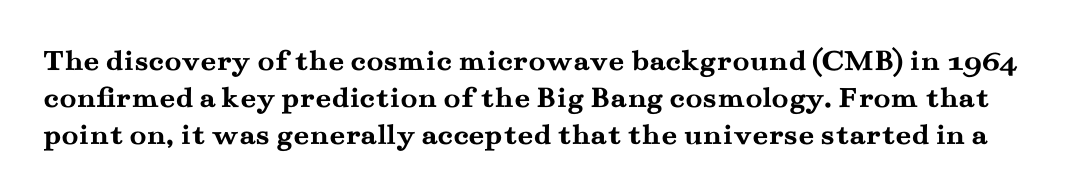
Q: Is the text bold? A: Yes.
Q: Is the text italic (slanted)? A: No, it is upright.
Q: Is the typeface a serif or a sans-serif typeface? A: Serif.
Q: Is the text underlined? A: No.
Q: Is the spacing between letters normal or unusually wide? A: Normal.
Q: Width (condensed, normal, or wide)? A: Wide.
Q: Stroke contrast? A: Medium.
Q: x-height? A: Small.
Q: Monospaced? A: No.
